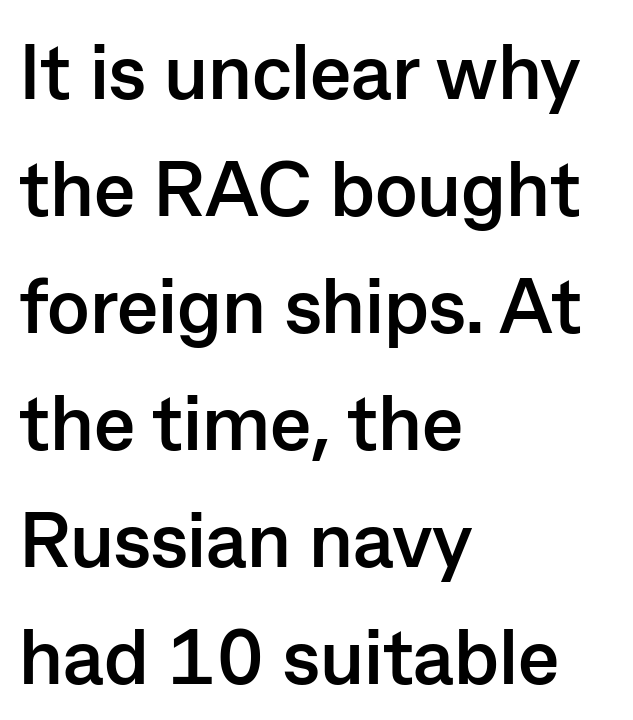
The specimen reads as upright at a glance. Letter spacing: default. The text block is weighted toward the left margin, trailing off unevenly rightward. Clear beneath every line of the passage. Is the type bold? Yes — the strokes are clearly thick and heavy.
